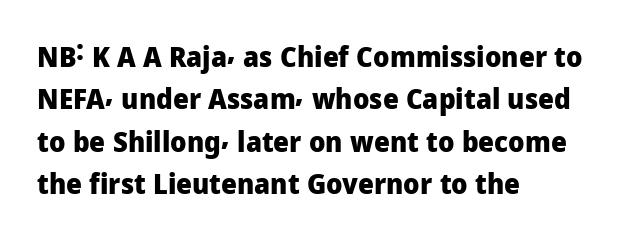
The image shows 28 px heavy sans-serif type, upright; set left-aligned, normal line spacing (1.51x), normal letter spacing, not underlined; low stroke contrast and a medium x-height.
